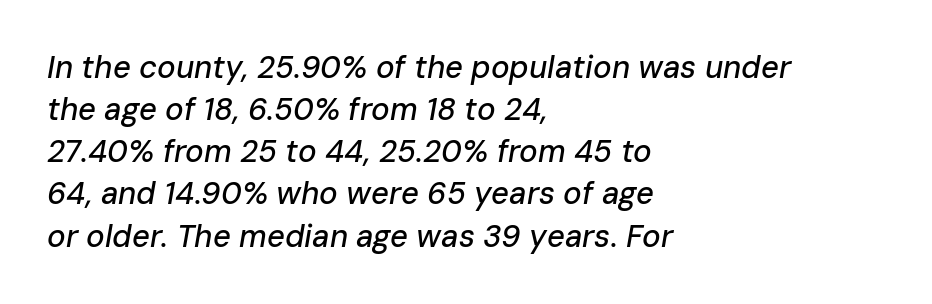
The face used here is rendered with its standard letterfit. This sample keeps an unexceptional amount of space between lines. Every character sits at an angle, as italics do. Line starts are locked; line ends wander.
